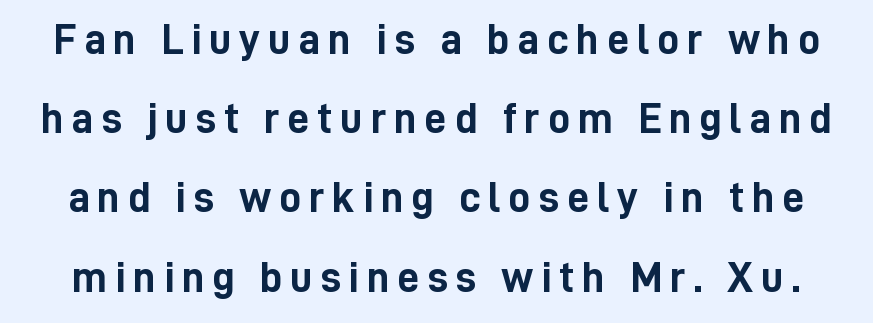
The image shows 44 px semibold, condensed sans-serif type, upright; set line spacing 1.8x, not underlined; low stroke contrast and a medium x-height.
